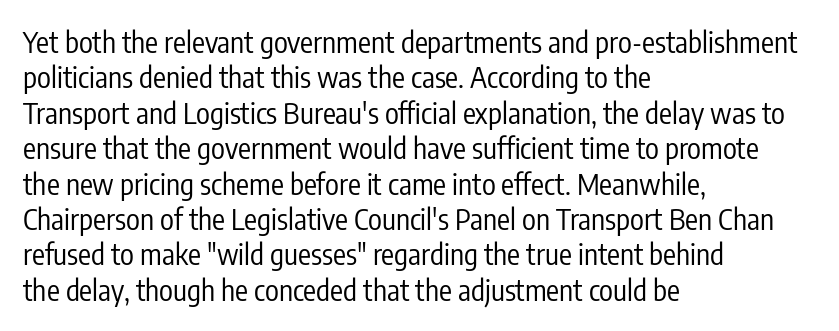
Q: Is the text bold? A: No.
Q: Is the text italic (slanted)? A: No, it is upright.
Q: Is the typeface a serif or a sans-serif typeface? A: Sans-serif.
Q: Is the text underlined? A: No.
Q: How is the paragraph aligned? A: Left-aligned.
Q: Is the spacing between letters normal or unusually wide? A: Normal.
Q: Width (condensed, normal, or wide)? A: Condensed.
Q: Stroke contrast? A: Low.
Q: x-height? A: Medium.
Q: Monospaced? A: No.
